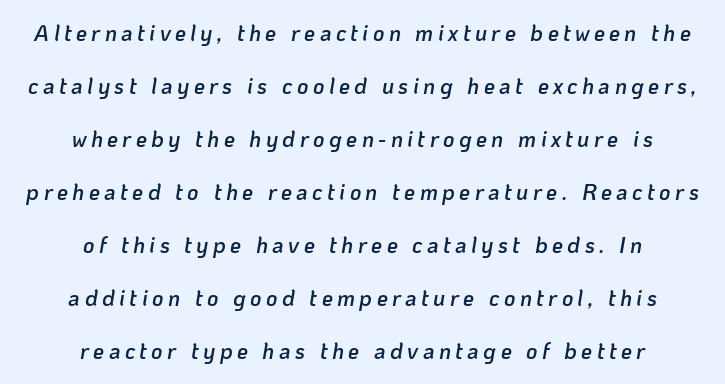
Nobody drew a line under any word here. Slightly chunky letters — semibold, I'd say, not full bold. In terms of posture, this sample is oblique. The lines are quadded center. Students, note that the glyphs here are deliberately spaced far apart. The designer dialed line spacing up above the default.
